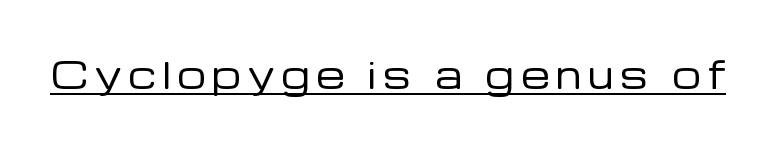
Q: Is the text bold? A: No.
Q: Is the text italic (slanted)? A: No, it is upright.
Q: Is the typeface a serif or a sans-serif typeface? A: Sans-serif.
Q: Is the text underlined? A: Yes.
Q: Width (condensed, normal, or wide)? A: Normal.
Q: Stroke contrast? A: Low.
Q: x-height? A: Medium.
Q: Monospaced? A: No.
